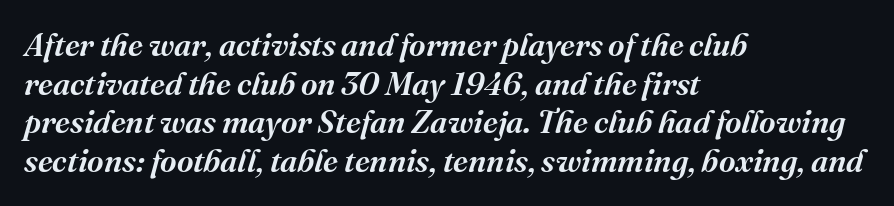
{"serif": "yes", "italic": "yes", "lean": "right", "slant_degrees": 16, "width": "normal", "stroke_contrast": "medium", "x_height": "medium", "monospaced": "no", "underline": "no", "align": "left", "line_spacing_ratio": 1.21, "letter_spacing": "normal", "letter_spacing_em": 0.0, "glyph_px": 32}
